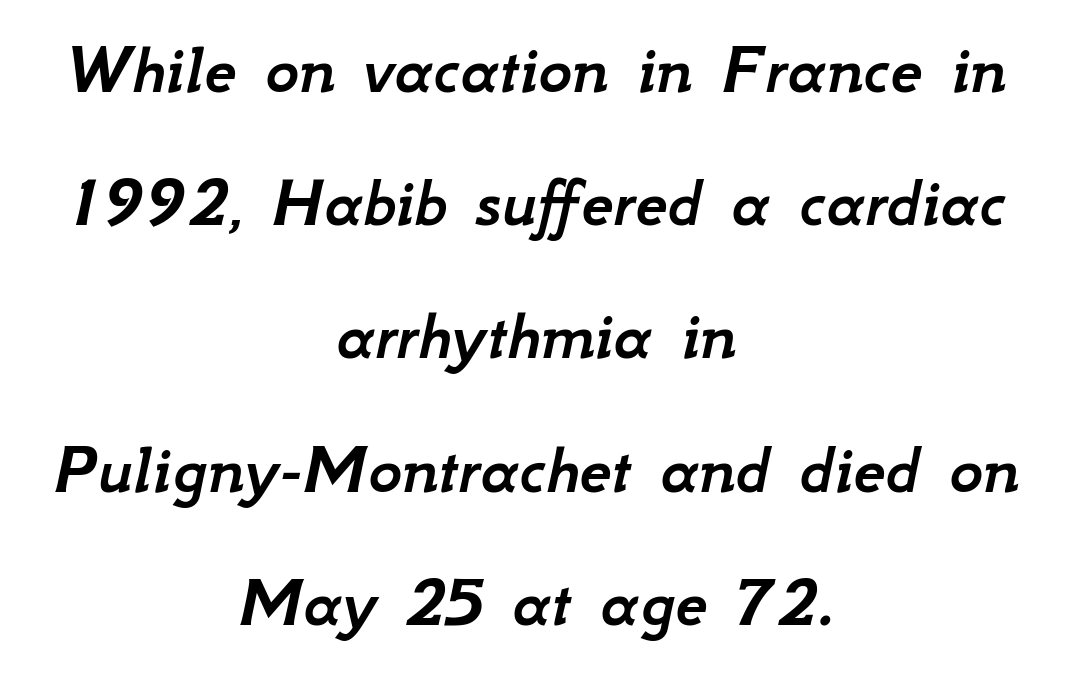
The image shows 72 px text type, italic (leaning right); set centered, line spacing 1.85x, normal letter spacing, not underlined; low stroke contrast and a small x-height.
